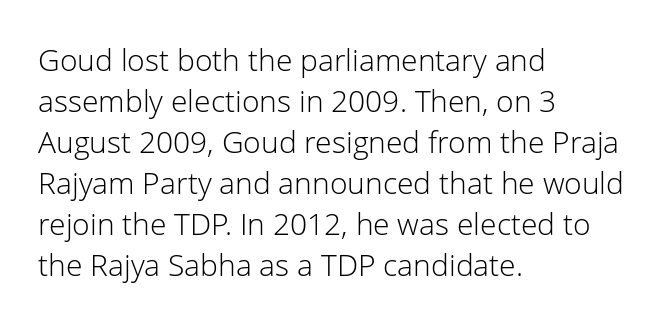
{"serif": "no", "italic": "no", "bold": "no", "weight": "light", "width": "normal", "stroke_contrast": "low", "x_height": "medium", "monospaced": "no", "underline": "no", "align": "left", "line_spacing": "normal", "line_spacing_ratio": 1.37, "letter_spacing": "normal", "letter_spacing_em": 0.0, "glyph_px": 30}
